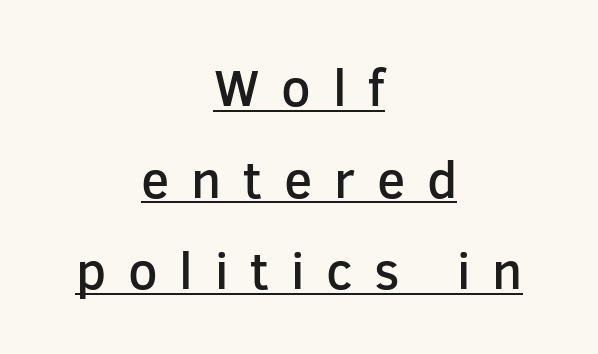
The image shows 52 px semibold sans-serif type, upright; set centered, line spacing 1.76x, unusually wide letter spacing (+0.42 em), underlined; low stroke contrast and a medium x-height.
